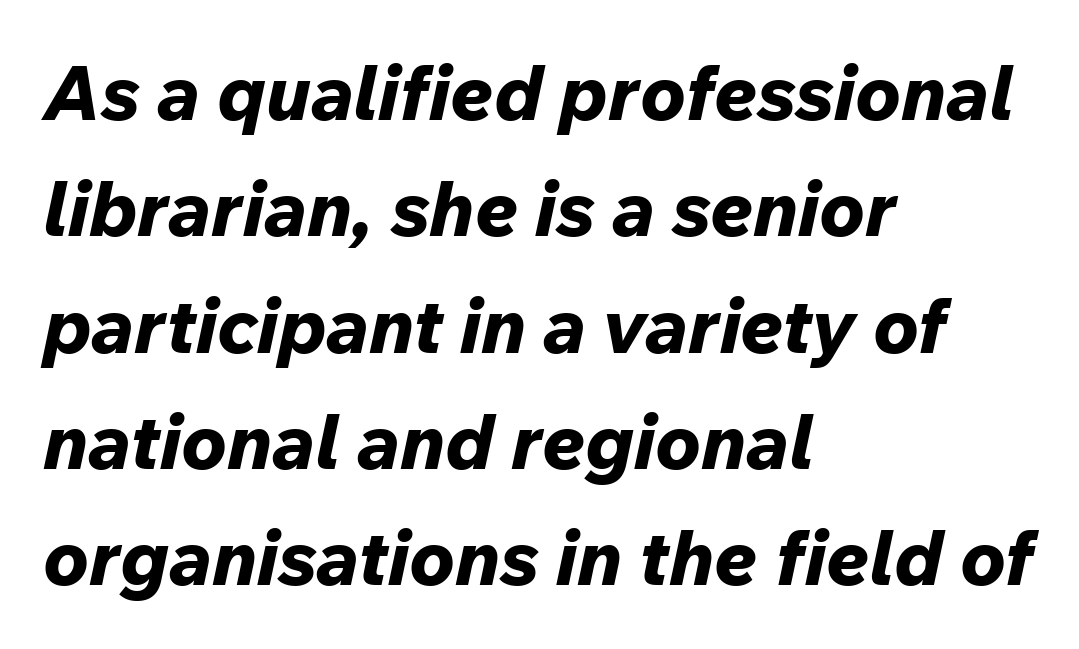
The image shows 76 px bold type, italic (leaning right); set left-aligned, normal line spacing (1.53x), normal letter spacing, not underlined; low stroke contrast and a medium x-height.
